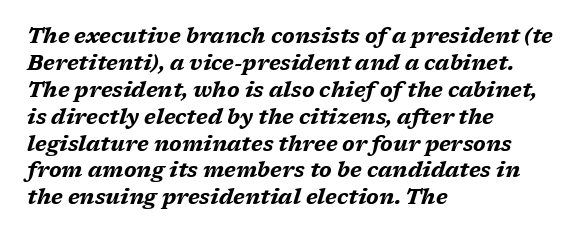
Every character sits at an angle, as italics do. The strokes are fattened all the way to bold. Standard letterfit; no display-style spreading of the glyphs. Descender tails drop into unmarked territory. Which margin do the lines hug? The left one — the right edge is uneven.
